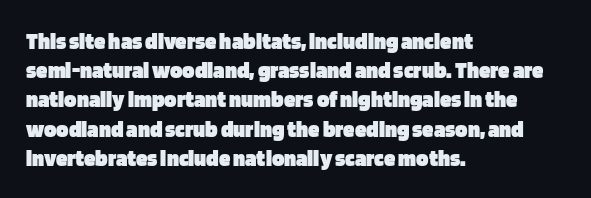
The image shows 23 px bold type, upright; set left-aligned, normal line spacing (1.27x), normal letter spacing, not underlined.
